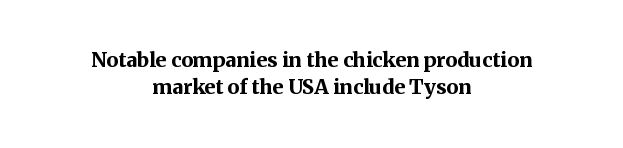
Q: Is the text bold? A: Yes.
Q: Is the text italic (slanted)? A: No, it is upright.
Q: Is the text underlined? A: No.
Q: How is the paragraph aligned? A: Centered.
Q: Is the spacing between letters normal or unusually wide? A: Normal.
Q: Is the spacing between lines tight, normal or loose? A: Normal.
